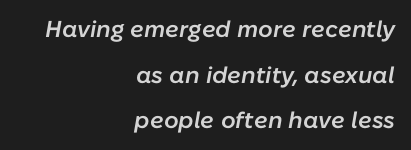
{"italic": "yes", "lean": "right", "slant_degrees": 10, "bold": "semi", "underline": "no", "align": "right", "line_spacing": "loose", "line_spacing_ratio": 1.98, "letter_spacing": "normal", "letter_spacing_em": 0.0, "glyph_px": 23}
